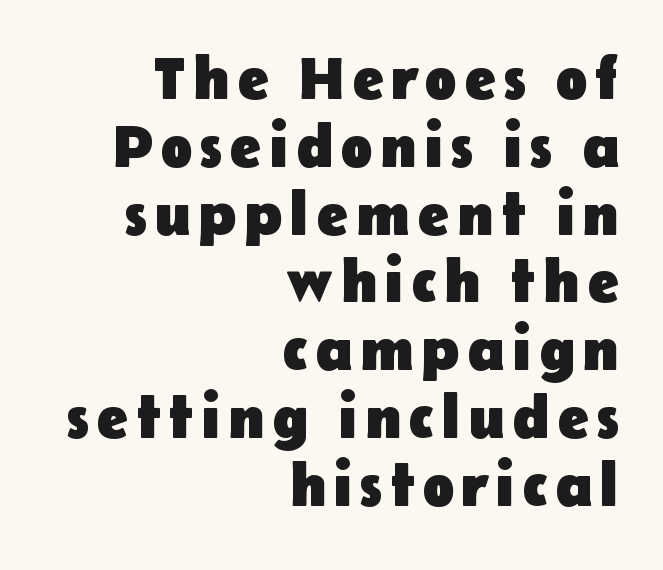
The image shows 60 px heavy sans-serif type, upright; set right-aligned, tight line spacing (1.13x), not underlined; low stroke contrast and a medium x-height.
